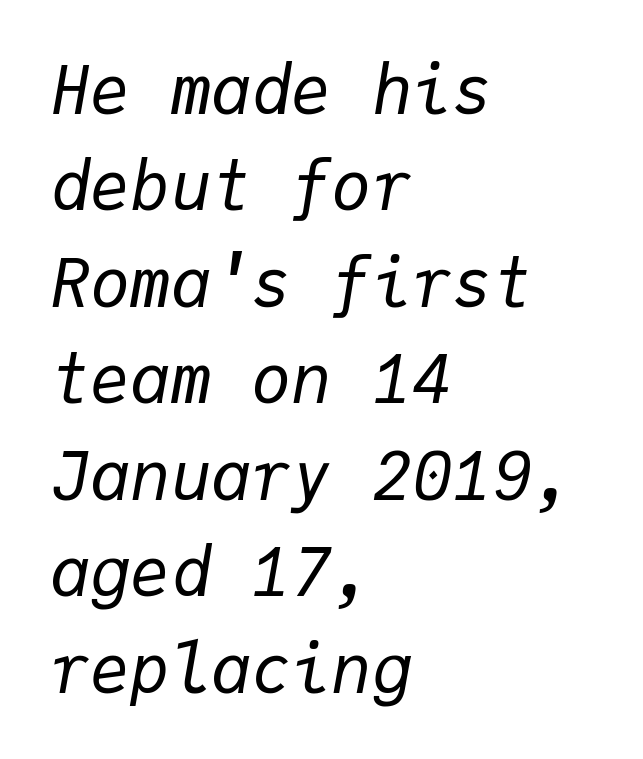
The image shows 67 px regular-weight type, italic (leaning right), monospaced; set left-aligned, normal line spacing (1.44x), normal letter spacing, not underlined; low stroke contrast and a medium x-height.
